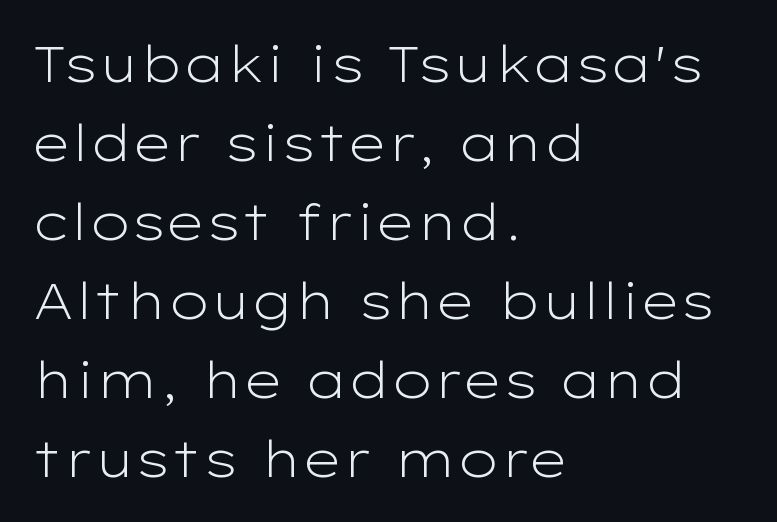
The image shows 50 px light, wide sans-serif type, upright; set left-aligned, normal line spacing (1.58x), normal letter spacing, not underlined; low stroke contrast and a medium x-height.
